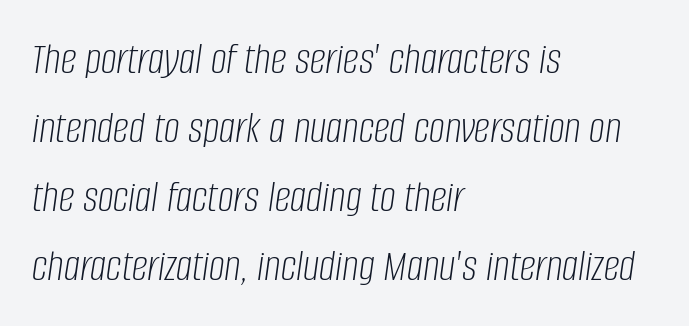
Q: Is the text bold? A: No.
Q: Is the text italic (slanted)? A: Yes, it leans right by about 8 degrees.
Q: Is the text underlined? A: No.
Q: How is the paragraph aligned? A: Left-aligned.
Q: Is the spacing between letters normal or unusually wide? A: Normal.
Q: Is the spacing between lines tight, normal or loose? A: Normal.
Q: Width (condensed, normal, or wide)? A: Condensed.
Q: Stroke contrast? A: Low.
Q: x-height? A: Large.
Q: Monospaced? A: No.
